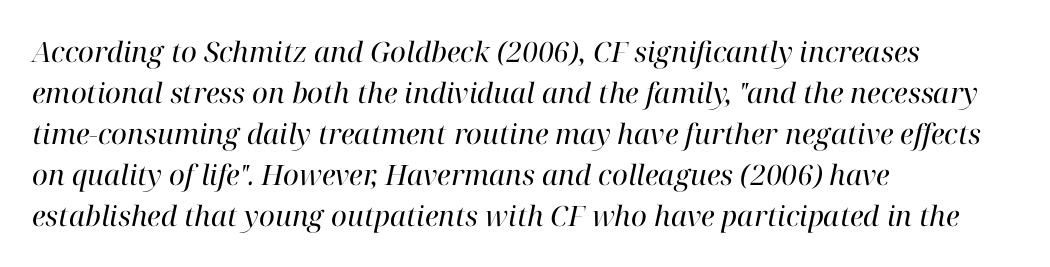
{"serif": "yes", "italic": "yes", "lean": "right", "slant_degrees": 12, "bold": "no", "weight": "regular", "width": "normal", "stroke_contrast": "high", "x_height": "medium", "monospaced": "no", "underline": "no", "align": "left", "line_spacing": "normal", "line_spacing_ratio": 1.46, "letter_spacing": "normal", "letter_spacing_em": 0.0, "glyph_px": 28}
